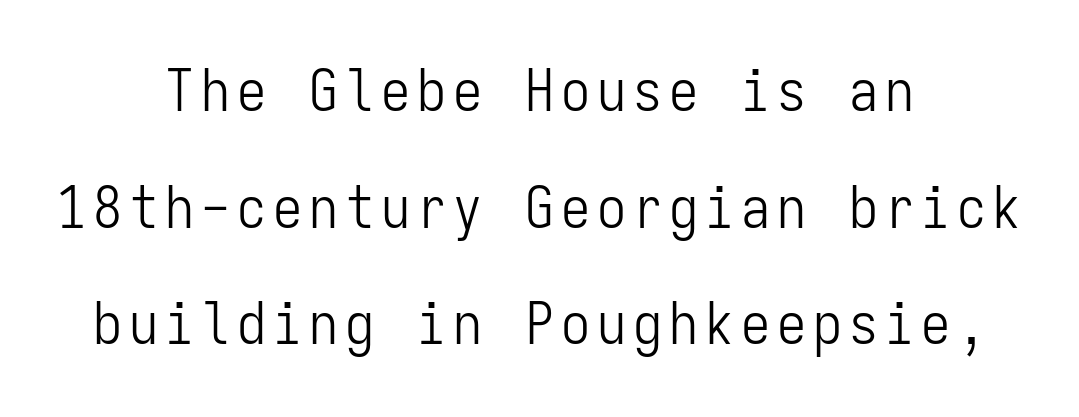
The image shows 58 px light, condensed sans-serif type, upright, monospaced; set centered, loose line spacing (2.01x), not underlined; low stroke contrast and a medium x-height.
